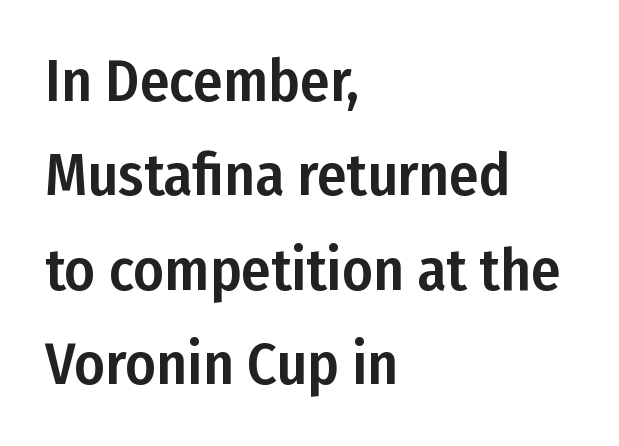
{"serif": "no", "italic": "no", "width": "condensed", "stroke_contrast": "low", "x_height": "medium", "monospaced": "no", "underline": "no", "align": "left", "line_spacing": "normal", "line_spacing_ratio": 1.6, "letter_spacing": "normal", "letter_spacing_em": 0.0, "glyph_px": 59}
